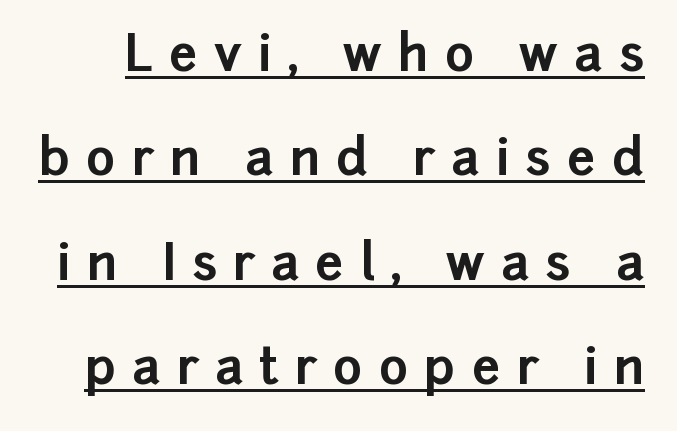
Q: Is the text bold? A: Yes.
Q: Is the text italic (slanted)? A: No, it is upright.
Q: Is the typeface a serif or a sans-serif typeface? A: Sans-serif.
Q: Is the text underlined? A: Yes.
Q: Is the spacing between letters normal or unusually wide? A: Unusually wide.
Q: Is the spacing between lines tight, normal or loose? A: Loose.
Q: Width (condensed, normal, or wide)? A: Normal.
Q: Stroke contrast? A: Low.
Q: x-height? A: Medium.
Q: Monospaced? A: No.
